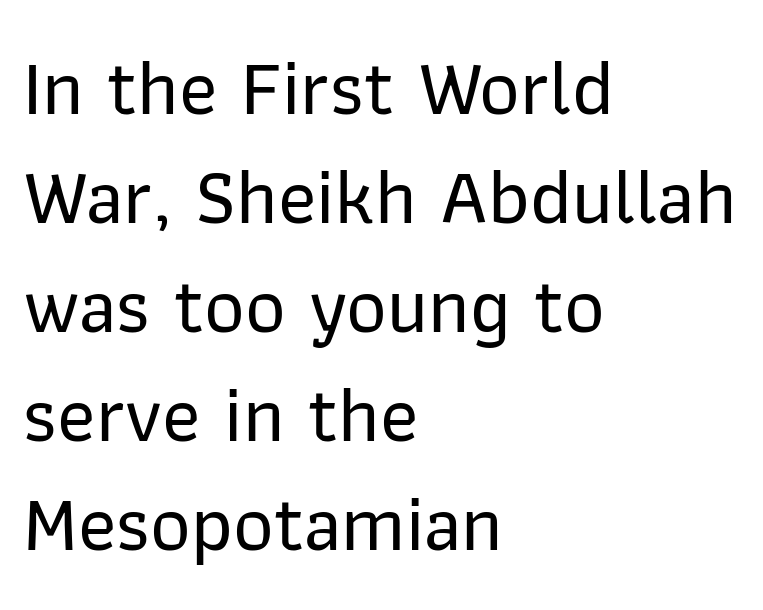
The image shows 79 px sans-serif type, upright; set left-aligned, normal line spacing (1.38x), normal letter spacing, not underlined; low stroke contrast and a medium x-height.
